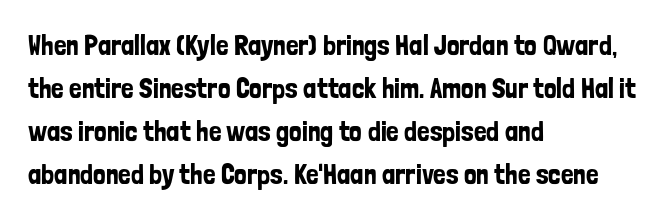
Q: Is the text italic (slanted)? A: No, it is upright.
Q: Is the typeface a serif or a sans-serif typeface? A: Sans-serif.
Q: Is the text underlined? A: No.
Q: How is the paragraph aligned? A: Left-aligned.
Q: Is the spacing between letters normal or unusually wide? A: Normal.
Q: Is the spacing between lines tight, normal or loose? A: Normal.
Q: Width (condensed, normal, or wide)? A: Condensed.
Q: Stroke contrast? A: Low.
Q: x-height? A: Medium.
Q: Monospaced? A: No.
